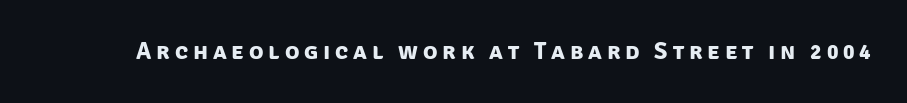
Quick note: underline off. Each glyph is drawn with heavy, bold strokes. The tracking jumps out immediately: characters are airy and widely separated.
